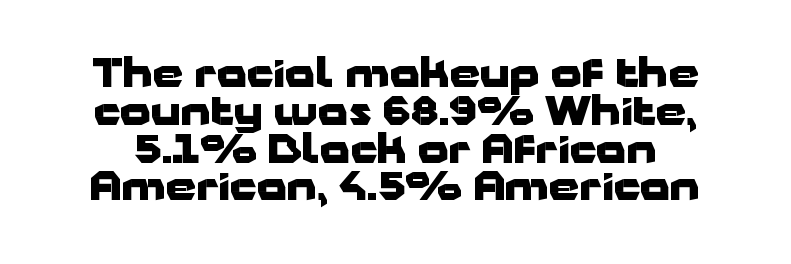
The image shows 39 px heavy, wide sans-serif type, upright; set tight line spacing (0.97x), normal letter spacing, not underlined; low stroke contrast and a medium x-height.
